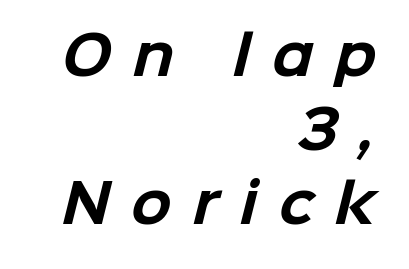
Each letter keeps its own natural width here, so spacing adapts to shape. These lines are set flush right with a ragged left edge. Pretty heavy lettering here — definitely bold. If you measured baseline to baseline, you'd find a middling distance. Examine the stroke ends and you'll find no serifs.
